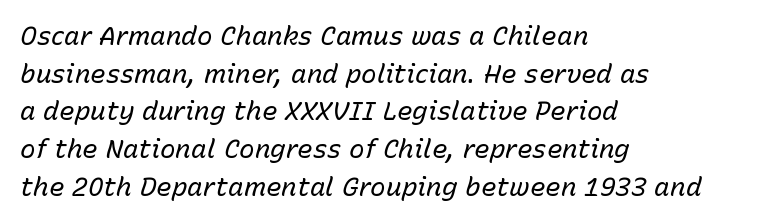
{"italic": "yes", "lean": "right", "slant_degrees": 15, "bold": "no", "underline": "no", "align": "left", "line_spacing": "normal", "line_spacing_ratio": 1.45, "letter_spacing": "normal", "letter_spacing_em": 0.0, "glyph_px": 26}
